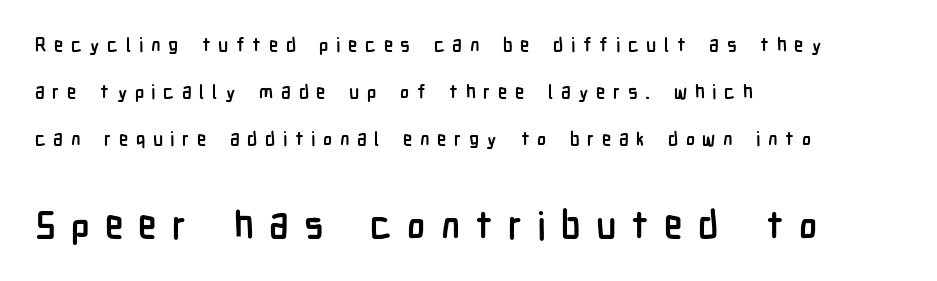
The image shows 38 px semibold, condensed sans-serif type, upright; set left-aligned, loose line spacing (2.47x), unusually wide letter spacing (+0.4 em), not underlined; the second (bottom) block is 2.0x larger; low stroke contrast and a medium x-height.
